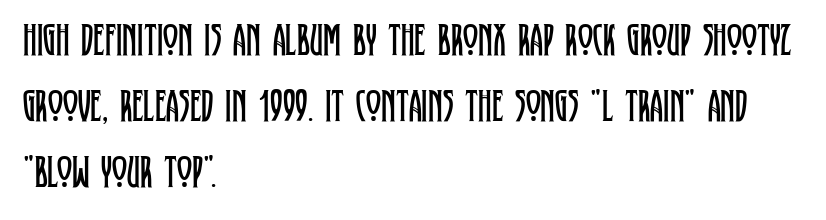
Q: Is the text bold? A: No.
Q: Is the text italic (slanted)? A: No, it is upright.
Q: Is the typeface a serif or a sans-serif typeface? A: Serif.
Q: Is the text underlined? A: No.
Q: How is the paragraph aligned? A: Left-aligned.
Q: Is the spacing between letters normal or unusually wide? A: Normal.
Q: Is the spacing between lines tight, normal or loose? A: Normal.
Q: Width (condensed, normal, or wide)? A: Condensed.
Q: Stroke contrast? A: Low.
Q: x-height? A: Large.
Q: Monospaced? A: No.
